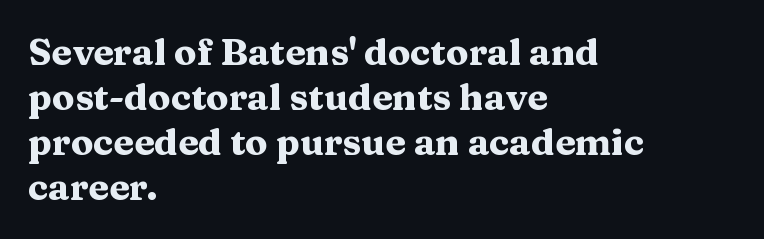
The image shows 37 px heavy, wide serif type, upright; set left-aligned, line spacing 1.22x, normal letter spacing, not underlined; medium stroke contrast and a medium x-height.
